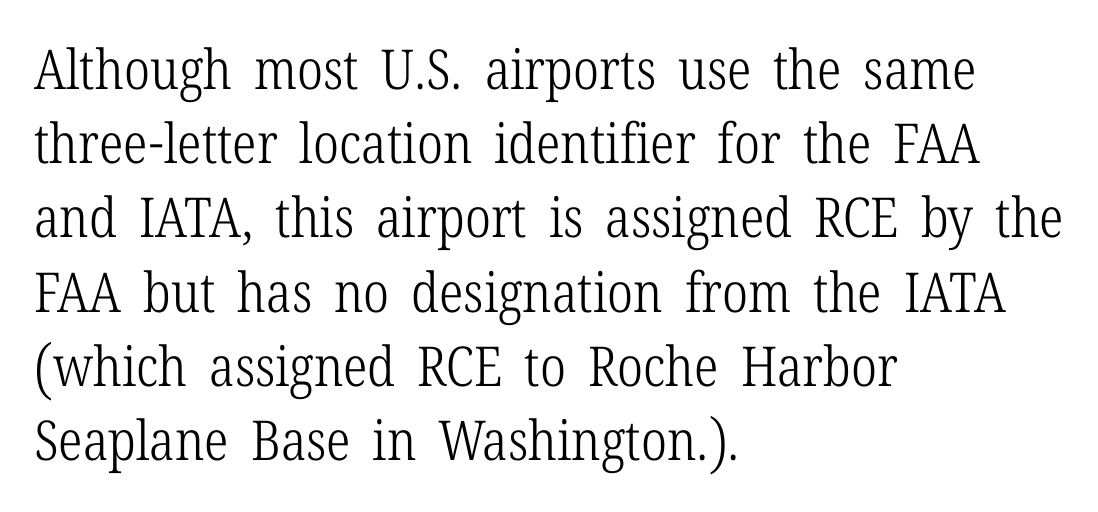
{"serif": "yes", "italic": "no", "bold": "no", "weight": "light", "width": "condensed", "stroke_contrast": "low", "x_height": "medium", "monospaced": "no", "underline": "no", "align": "left", "line_spacing": "normal", "line_spacing_ratio": 1.35, "letter_spacing": "normal", "letter_spacing_em": 0.0, "glyph_px": 55}
